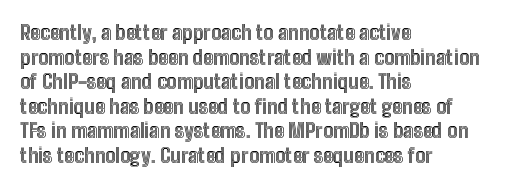
Q: Is the text italic (slanted)? A: No, it is upright.
Q: Is the text underlined? A: No.
Q: How is the paragraph aligned? A: Left-aligned.
Q: Is the spacing between letters normal or unusually wide? A: Normal.
